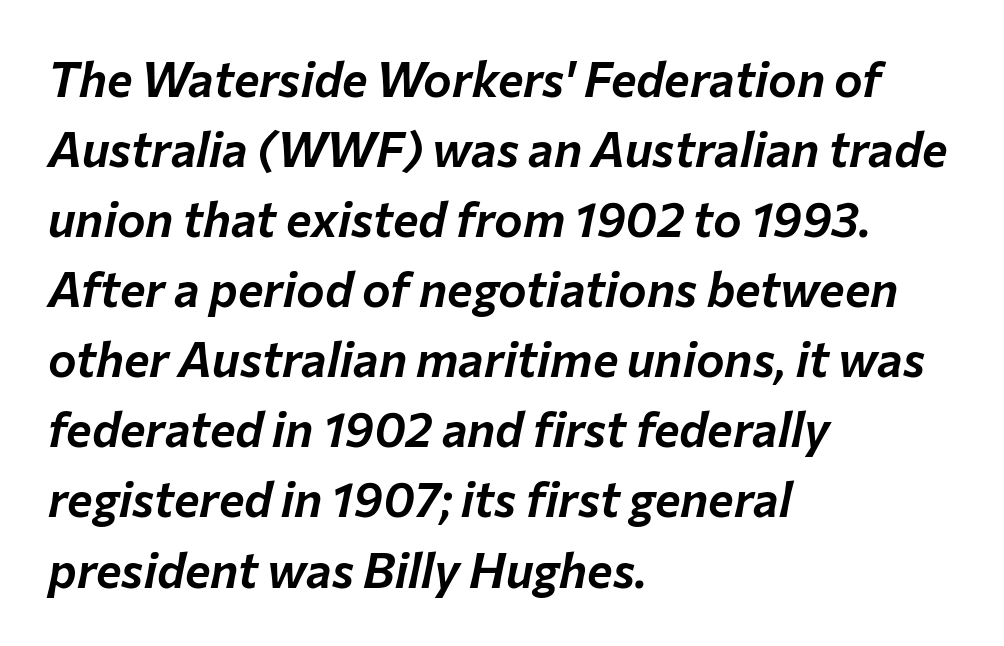
{"italic": "yes", "lean": "right", "slant_degrees": 12, "width": "normal", "stroke_contrast": "low", "x_height": "medium", "monospaced": "no", "underline": "no", "align": "left", "line_spacing": "normal", "line_spacing_ratio": 1.46, "letter_spacing": "normal", "letter_spacing_em": 0.0, "glyph_px": 48}
